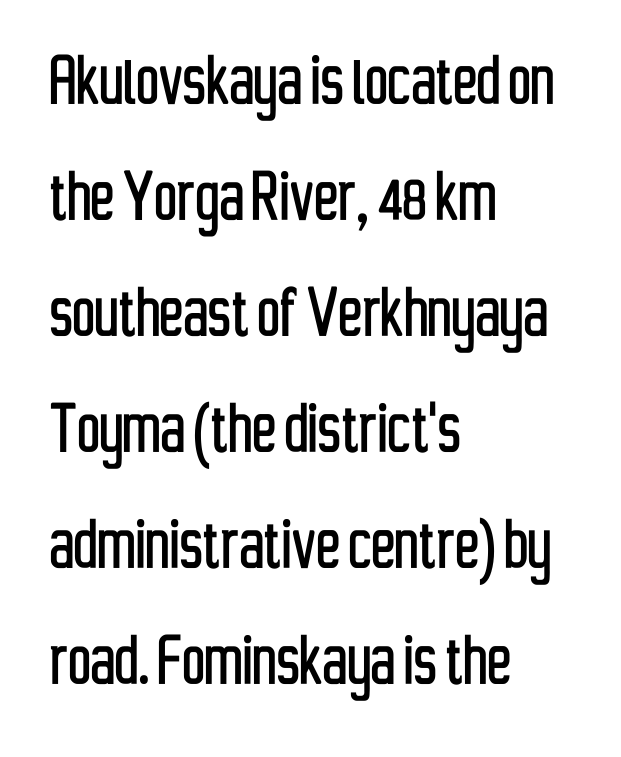
The image shows 80 px condensed sans-serif type, upright; set left-aligned, normal line spacing (1.45x), normal letter spacing, not underlined; low stroke contrast and a medium x-height.
